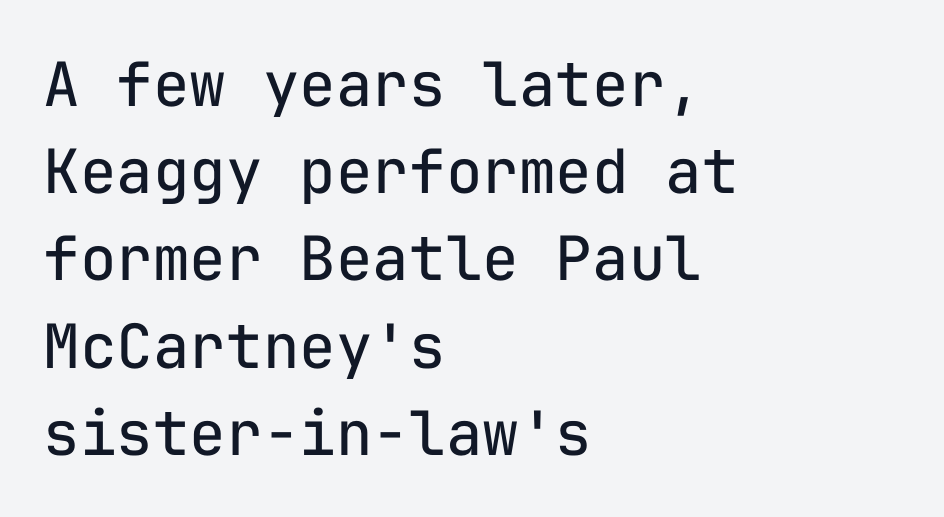
Q: Is the text bold? A: No.
Q: Is the text italic (slanted)? A: No, it is upright.
Q: Is the typeface a serif or a sans-serif typeface? A: Sans-serif.
Q: Is the text underlined? A: No.
Q: How is the paragraph aligned? A: Left-aligned.
Q: Is the spacing between letters normal or unusually wide? A: Normal.
Q: Is the spacing between lines tight, normal or loose? A: Normal.
Q: Width (condensed, normal, or wide)? A: Normal.
Q: Stroke contrast? A: Low.
Q: x-height? A: Medium.
Q: Monospaced? A: Yes.
